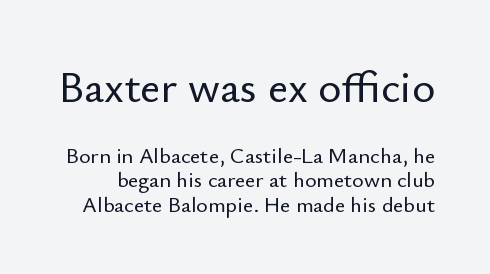
{"serif": "no", "italic": "no", "width": "normal", "stroke_contrast": "low", "x_height": "small", "monospaced": "no", "underline": "no", "line_spacing": "tight", "line_spacing_ratio": 1.11, "letter_spacing": "normal", "letter_spacing_em": 0.0, "larger_block": "first", "size_ratio": 2.0, "glyph_px": 44}
